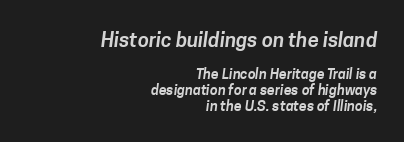
Q: Is the text underlined? A: No.
Q: How is the paragraph aligned? A: Right-aligned.
Q: Is the spacing between letters normal or unusually wide? A: Normal.
Q: Is the spacing between lines tight, normal or loose? A: Tight.
Q: Which block of text is set in a larger size, the first (top) or the second (bottom)? A: The first (top) one.
